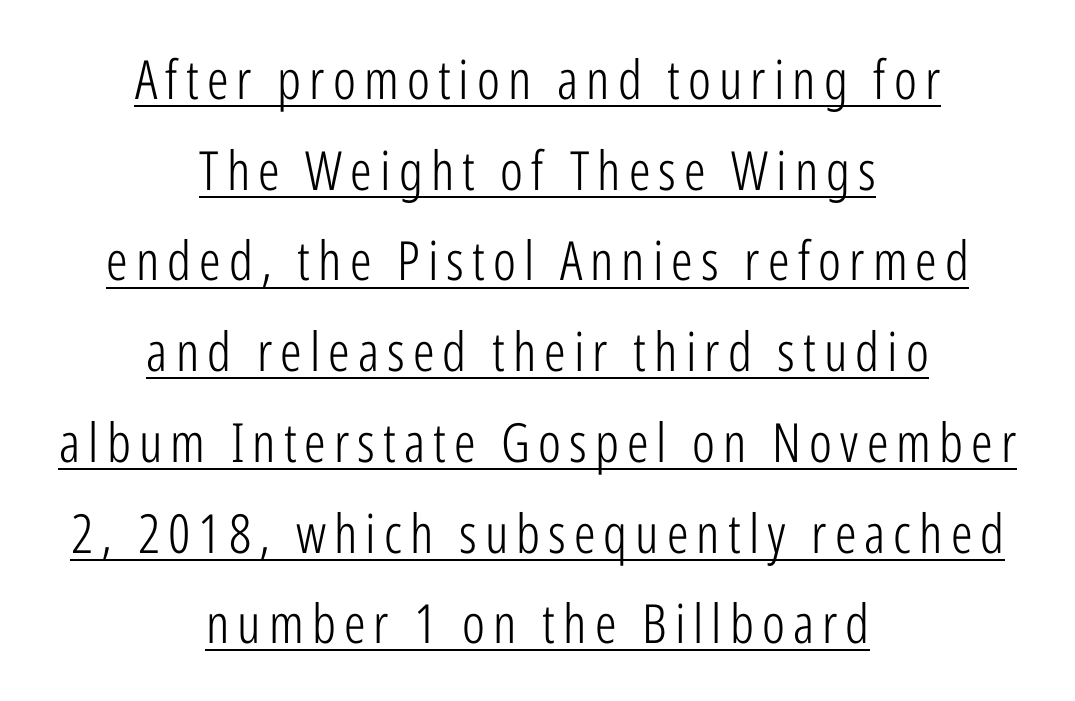
Each line is balanced around a shared central axis. Do the letters lean? They stand straight. Evenly set lines give the paragraph a standard silhouette. Descenders here cross a horizontal rule under the line.
